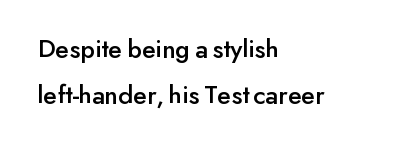
No italicization has been applied; the sample stays upright. In CSS terms this would be text-align: left. No extra tracking has been applied to these lines. The zone under the glyphs is completely vacant. Leading: standard.
